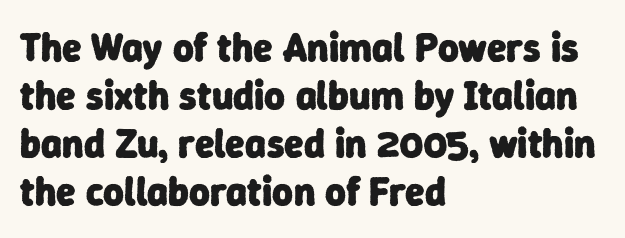
This sample has the flowing, uneven cadence of proportional lettering. Reading down the block, your eye returns to a fixed left position each line. There is no visible air inserted between adjacent glyphs. Quick note: underline off.
